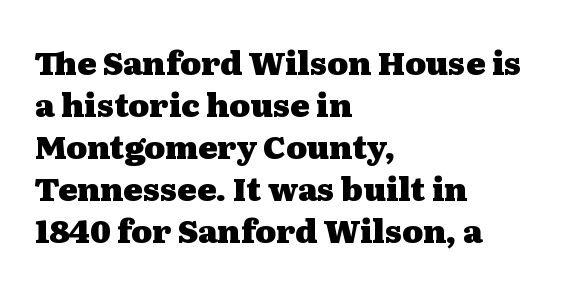
{"serif": "yes", "italic": "no", "bold": "yes", "weight": "heavy", "width": "wide", "stroke_contrast": "medium", "x_height": "medium", "monospaced": "no", "underline": "no", "align": "left", "line_spacing": "normal", "line_spacing_ratio": 1.31, "letter_spacing": "normal", "letter_spacing_em": 0.0, "glyph_px": 32}
